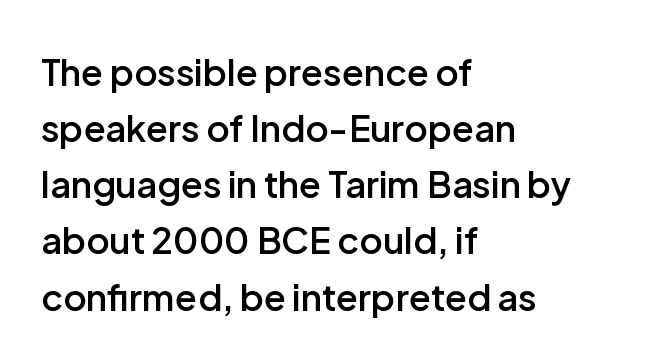
The image shows 36 px semibold sans-serif type, upright; set left-aligned, normal line spacing (1.56x), normal letter spacing, not underlined; low stroke contrast and a medium x-height.
